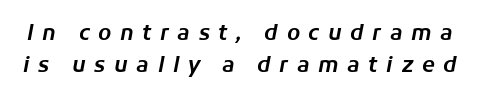
Q: Is the text italic (slanted)? A: Yes, it leans right by about 11 degrees.
Q: Is the text underlined? A: No.
Q: Is the spacing between letters normal or unusually wide? A: Unusually wide.
Q: Is the spacing between lines tight, normal or loose? A: Normal.
